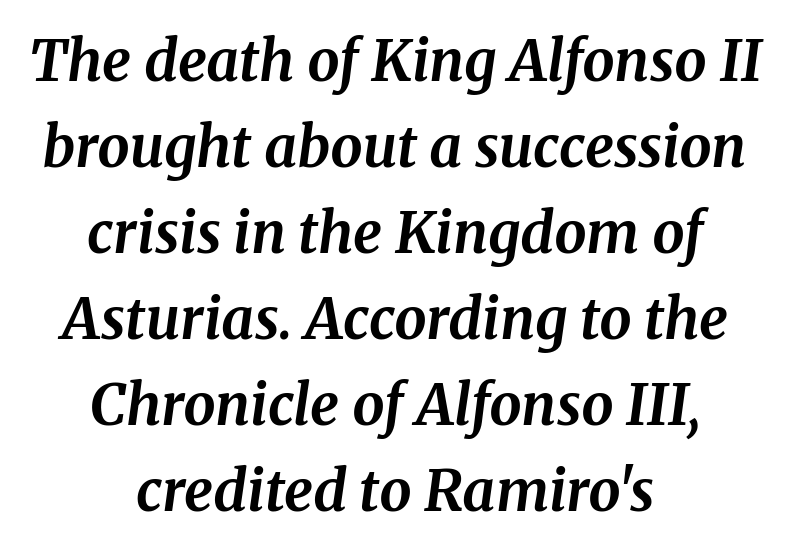
The image shows 57 px bold serif type, italic (leaning right); set centered, normal line spacing (1.51x), normal letter spacing, not underlined; medium stroke contrast and a medium x-height.
